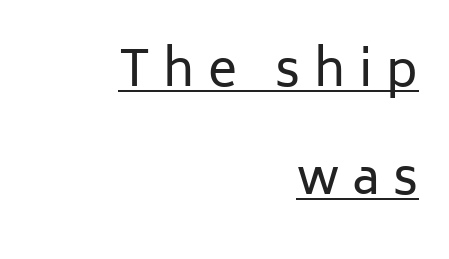
The paragraph has a hard right edge and a soft left edge. Whoever set this chose breathing room over compactness in the vertical rhythm. Nothing heavy about these letters — not bold at all. Spacing verdict: proportional, widths tailored to each character. What kind of face is this? One without serifs — a sans. Is there an underline? Yes — a line sits under the letters.
